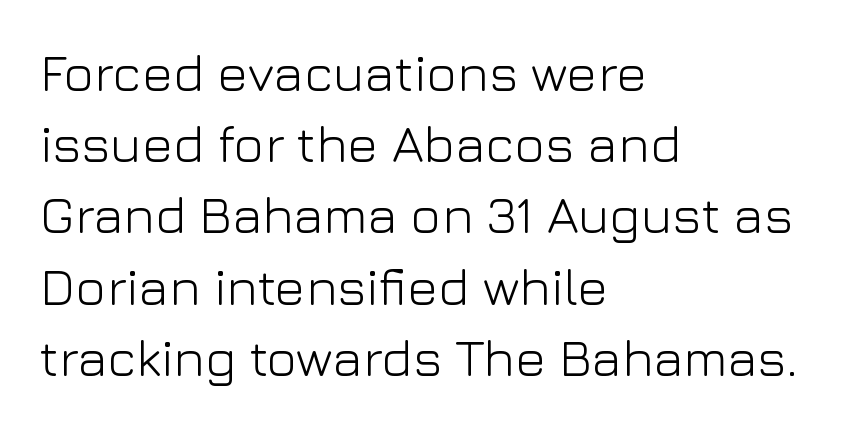
Designer's note — italics off, roman on. Counters stay open thanks to moderate or lighter strokes. The face used here is proportionally spaced, like ordinary book or web type. Characters follow at the spacing the type designer built in. The lines sit at an ordinary, default distance from one another. Alignment: flush left.
